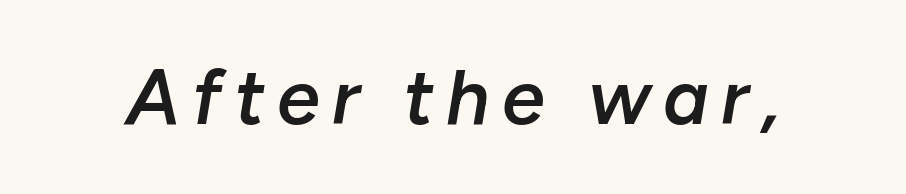
{"italic": "yes", "lean": "right", "slant_degrees": 10, "bold": "semi", "weight": "semibold", "width": "normal", "stroke_contrast": "low", "x_height": "medium", "monospaced": "no", "underline": "no", "glyph_px": 77}
